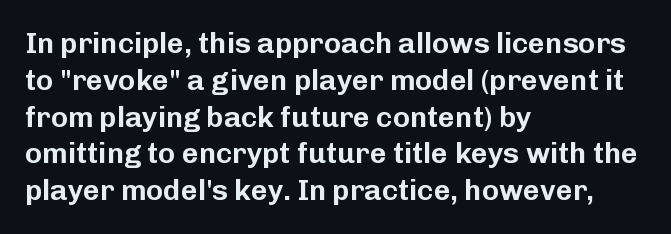
Q: Is the text italic (slanted)? A: No, it is upright.
Q: Is the typeface a serif or a sans-serif typeface? A: Sans-serif.
Q: Is the text underlined? A: No.
Q: How is the paragraph aligned? A: Left-aligned.
Q: Is the spacing between letters normal or unusually wide? A: Normal.
Q: Is the spacing between lines tight, normal or loose? A: Normal.
Q: Width (condensed, normal, or wide)? A: Normal.
Q: Stroke contrast? A: Low.
Q: x-height? A: Medium.
Q: Monospaced? A: No.
